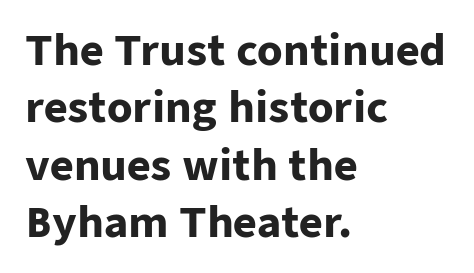
The image shows 41 px heavy sans-serif type, upright; set left-aligned, normal line spacing (1.4x), normal letter spacing, not underlined; low stroke contrast and a medium x-height.
